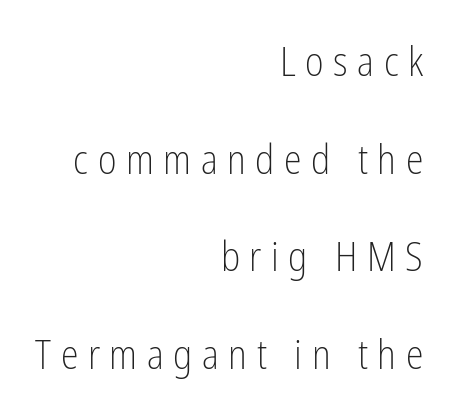
The face used here is rendered with a markedly widened letterfit. Only glyphs here, with clear space below each row. If you drew a ruler down the right edge, every line would touch it. The letterforms sit at book weight or below.
